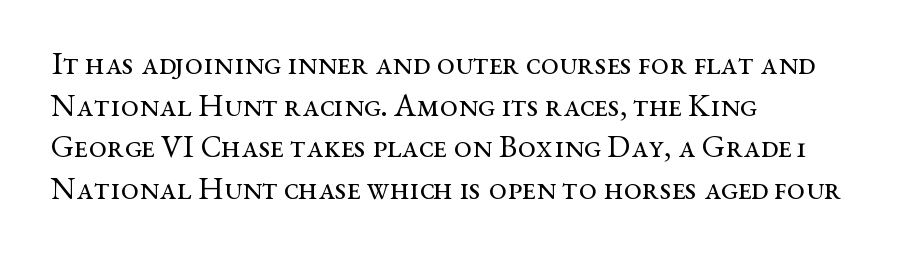
Does the copy run flush right? No — it runs flush left. The rendering shows small feet on the letterforms — a serif design. The letters stand straight up with perfectly vertical stems. The glyphs are unaccompanied by any horizontal stroke below them.
